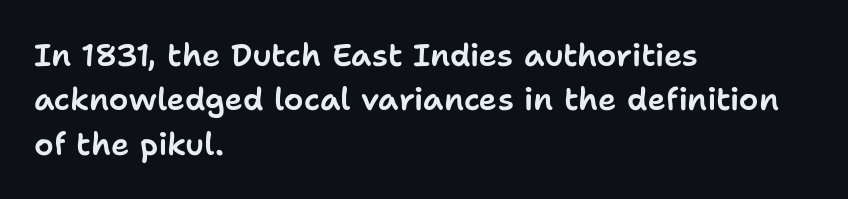
{"serif": "no", "italic": "no", "width": "normal", "stroke_contrast": "low", "x_height": "medium", "monospaced": "no", "underline": "no", "align": "left", "line_spacing": "normal", "line_spacing_ratio": 1.43, "letter_spacing": "normal", "letter_spacing_em": 0.0, "glyph_px": 31}
